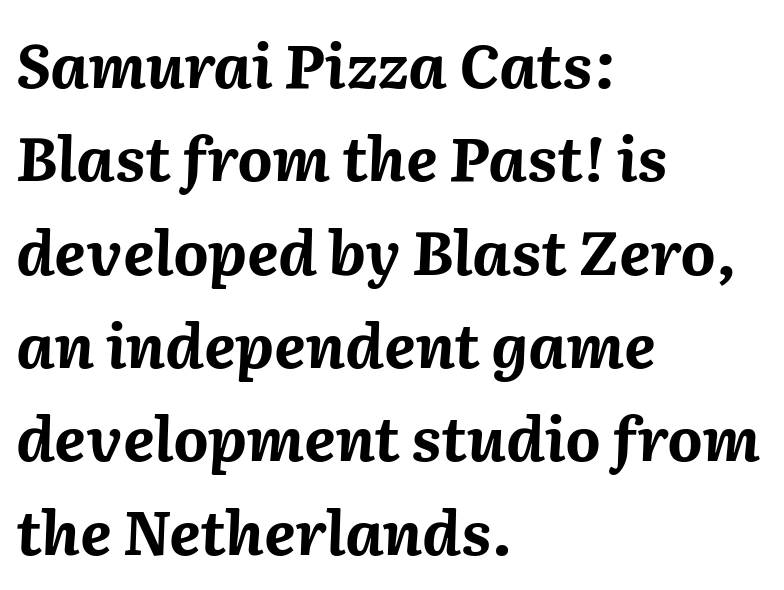
{"italic": "yes", "lean": "right", "slant_degrees": 2, "bold": "yes", "weight": "bold", "width": "normal", "stroke_contrast": "medium", "x_height": "medium", "monospaced": "no", "underline": "no", "align": "left", "line_spacing": "normal", "line_spacing_ratio": 1.53, "letter_spacing": "normal", "letter_spacing_em": 0.0, "glyph_px": 61}
